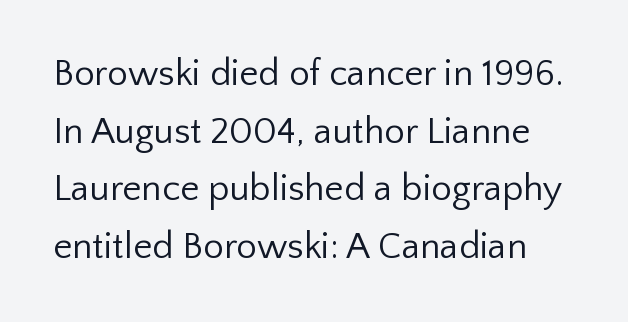
{"serif": "no", "italic": "no", "bold": "no", "weight": "regular", "width": "normal", "stroke_contrast": "low", "x_height": "medium", "monospaced": "no", "underline": "no", "line_spacing": "normal", "line_spacing_ratio": 1.56, "letter_spacing": "normal", "letter_spacing_em": 0.0, "glyph_px": 37}
